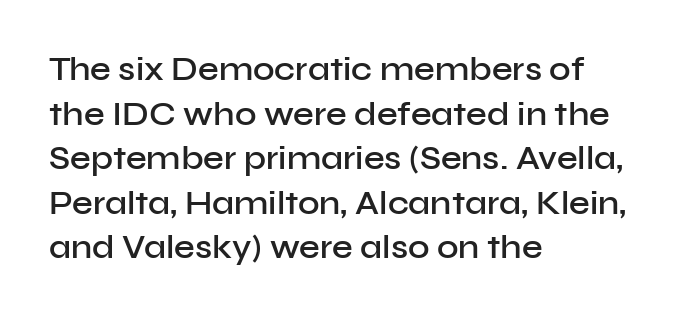
This sample uses plain, unmodified letter spacing. Character widths vary here, with narrow letters taking less room than wide ones. A roman cut, with each character standing at attention. This is the in-between weight designers call semibold or demi. This rendering employs a face without finishing strokes, i.e., a sans-serif.
